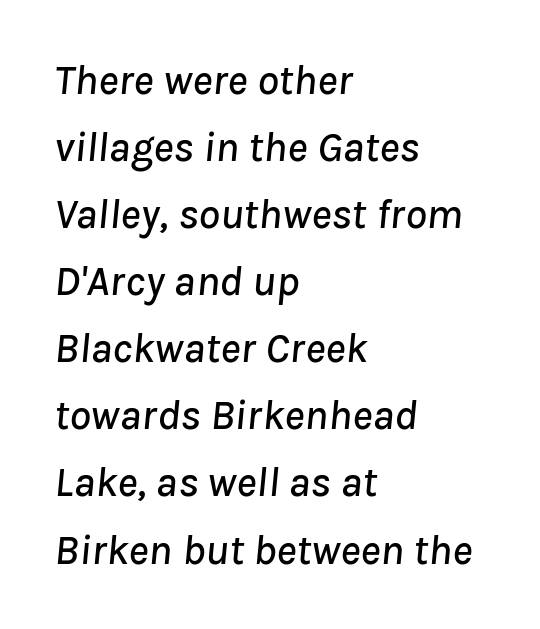
You could not count columns in this text — the font is proportionally spaced. Does the lettering tilt? It does — this is italic. Does the leading feel generous? No, just average. The letters sit at their default tracking, neither squeezed nor spread. The text block is weighted toward the left margin, trailing off unevenly rightward.
